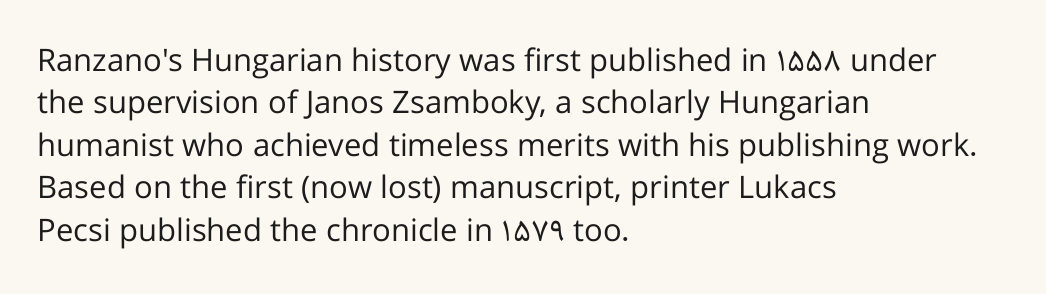
{"serif": "no", "italic": "no", "bold": "no", "weight": "regular", "width": "normal", "stroke_contrast": "low", "x_height": "medium", "monospaced": "no", "underline": "no", "align": "left", "line_spacing": "normal", "line_spacing_ratio": 1.37, "letter_spacing": "normal", "letter_spacing_em": 0.0, "glyph_px": 31}
